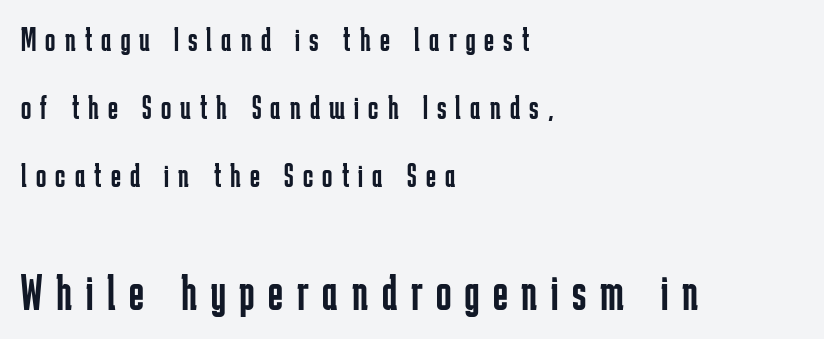
Horizontal bands of white between lines are thick stripes. In terms of posture, this sample is upright. No extra ink here — the face is not bold. Beneath every word, the page is bare. Classification — sans serif.
